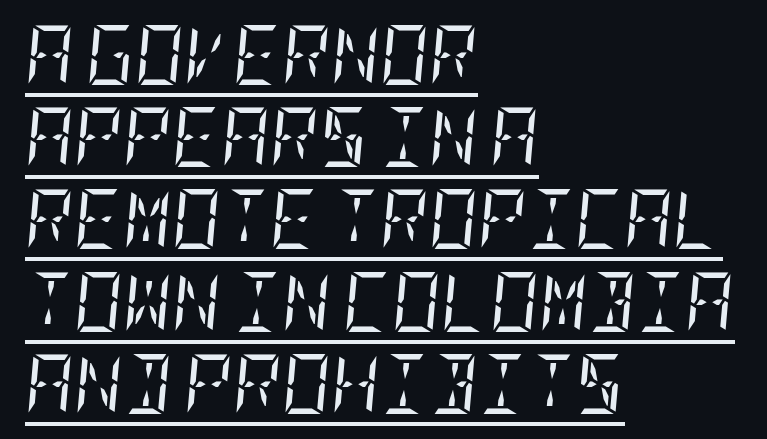
Nothing heavy about these letters — not bold at all. Regular leading. These lines were composed using italics. Each line starts at the same left margin while the right side varies.
